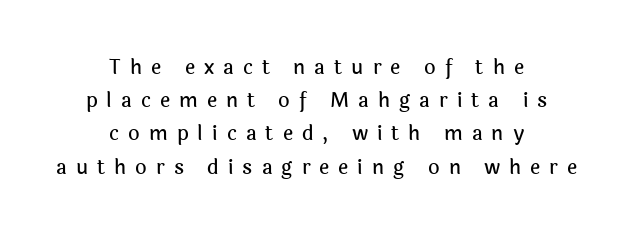
Casual observation: everything's sitting right in the middle. Does the lettering tilt? It doesn't — this is upright. Words appear elongated and porous because spacing is wide. The block of text has a typical density, with ordinary space between rows. Lines of text with bare space underneath.
